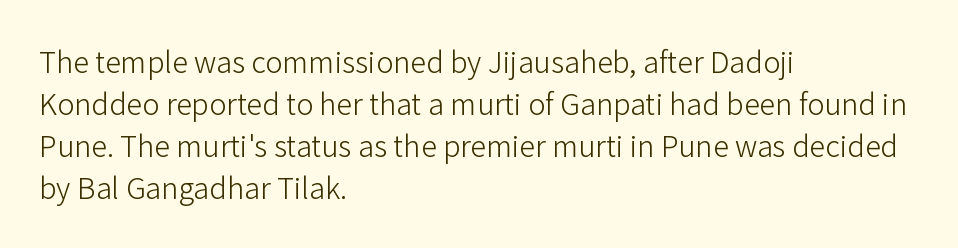
The characters are drawn with everyday or finer stroke widths. Proportional: the letters do not fall into vertical columns. The font family rendered here belongs to the sans-serif group. Quick note: interline space is typical. The setting favours the left margin, as ordinary paragraphs usually do. The lettering stays uniformly vertical, giving the passage a roman look.
